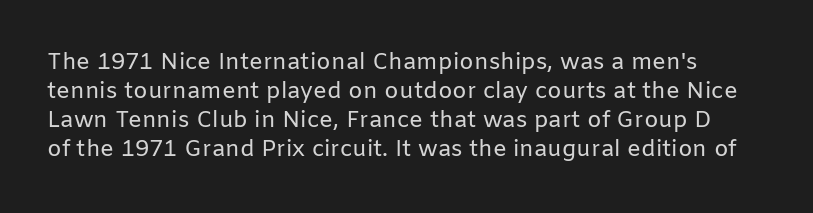
The image shows 23 px text type, upright; set normal line spacing (1.26x), normal letter spacing, not underlined.
